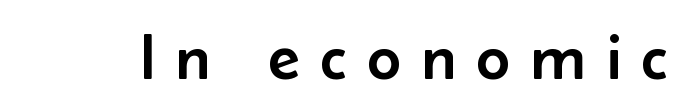
The image shows 66 px sans-serif type, upright; set unusually wide letter spacing (+0.31 em), not underlined; low stroke contrast and a small x-height.
